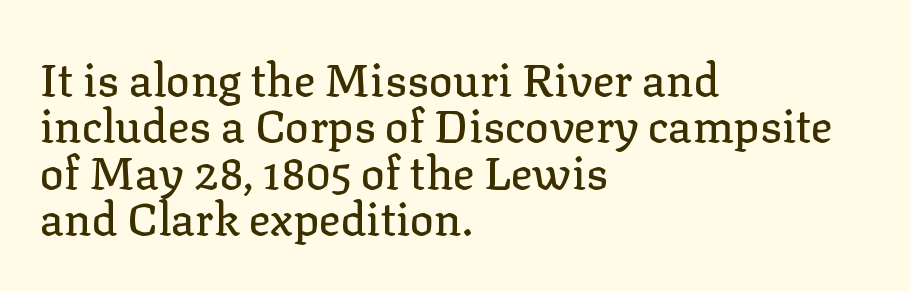
{"serif": "yes", "italic": "no", "width": "normal", "stroke_contrast": "low", "x_height": "medium", "monospaced": "no", "underline": "no", "align": "left", "line_spacing": "tight", "line_spacing_ratio": 1.03, "letter_spacing": "normal", "letter_spacing_em": 0.0, "glyph_px": 45}
